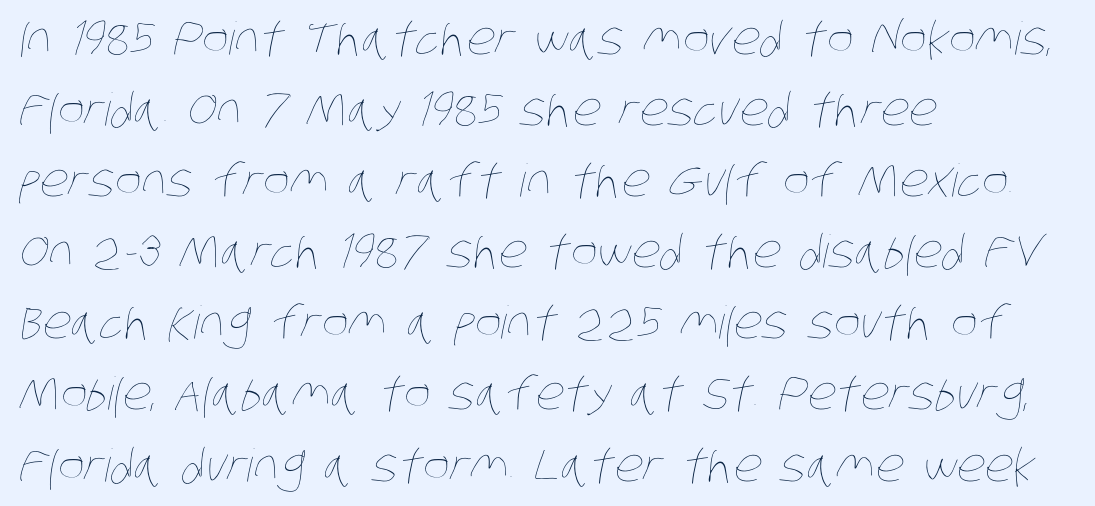
Q: Is the text bold? A: No.
Q: Is the text underlined? A: No.
Q: How is the paragraph aligned? A: Left-aligned.
Q: Is the spacing between letters normal or unusually wide? A: Normal.
Q: Is the spacing between lines tight, normal or loose? A: Normal.
Q: Width (condensed, normal, or wide)? A: Condensed.
Q: Stroke contrast? A: Low.
Q: x-height? A: Large.
Q: Monospaced? A: No.
